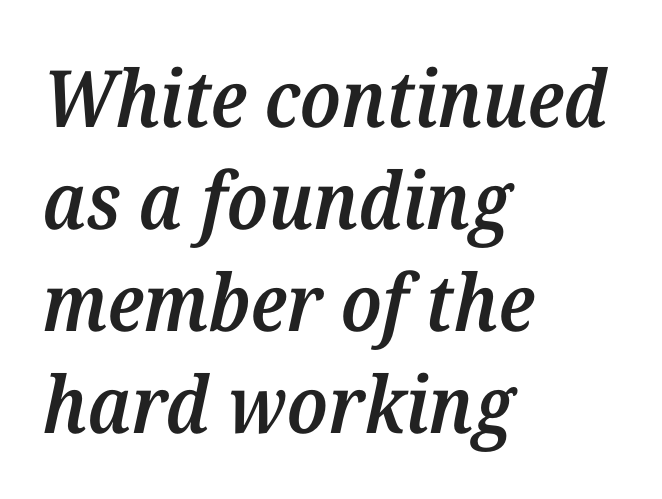
Q: Is the text bold? A: Semi-bold.
Q: Is the text italic (slanted)? A: Yes, it leans right by about 12 degrees.
Q: Is the typeface a serif or a sans-serif typeface? A: Serif.
Q: Is the text underlined? A: No.
Q: How is the paragraph aligned? A: Left-aligned.
Q: Is the spacing between letters normal or unusually wide? A: Normal.
Q: Is the spacing between lines tight, normal or loose? A: Normal.
Q: Width (condensed, normal, or wide)? A: Normal.
Q: Stroke contrast? A: Medium.
Q: x-height? A: Medium.
Q: Monospaced? A: No.
